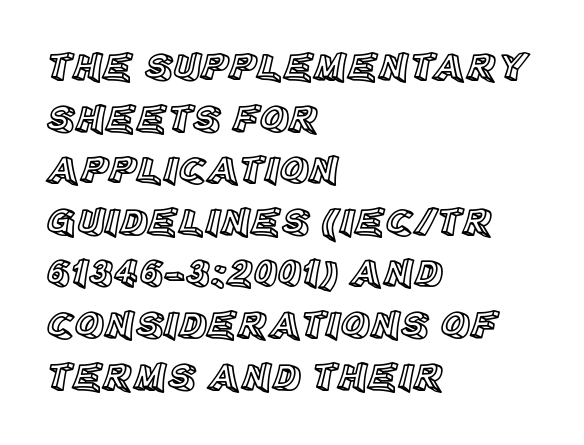
Q: Is the text italic (slanted)? A: Yes.
Q: Is the text underlined? A: No.
Q: How is the paragraph aligned? A: Left-aligned.
Q: Is the spacing between letters normal or unusually wide? A: Normal.
Q: Is the spacing between lines tight, normal or loose? A: Normal.
Q: Width (condensed, normal, or wide)? A: Normal.
Q: x-height? A: Large.
Q: Monospaced? A: No.
